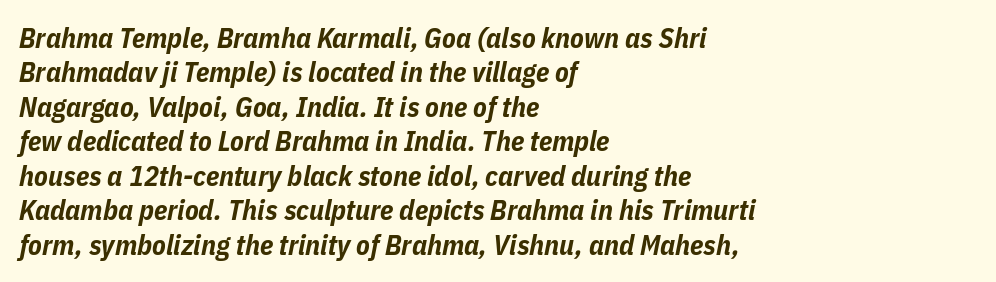
Q: Is the text bold? A: Yes.
Q: Is the text italic (slanted)? A: Yes, it leans right by about 11 degrees.
Q: Is the text underlined? A: No.
Q: How is the paragraph aligned? A: Left-aligned.
Q: Is the spacing between letters normal or unusually wide? A: Normal.
Q: Width (condensed, normal, or wide)? A: Condensed.
Q: Stroke contrast? A: Low.
Q: x-height? A: Medium.
Q: Monospaced? A: No.
